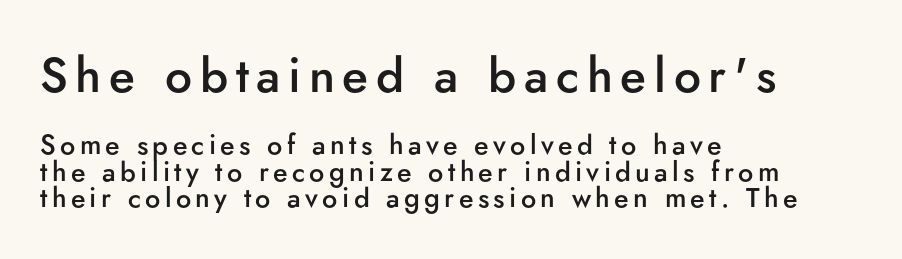
{"serif": "no", "italic": "no", "bold": "semi", "weight": "semibold", "width": "normal", "stroke_contrast": "low", "x_height": "small", "monospaced": "no", "underline": "no", "align": "left", "line_spacing": "tight", "line_spacing_ratio": 0.98, "larger_block": "first", "size_ratio": 1.78, "glyph_px": 48}
